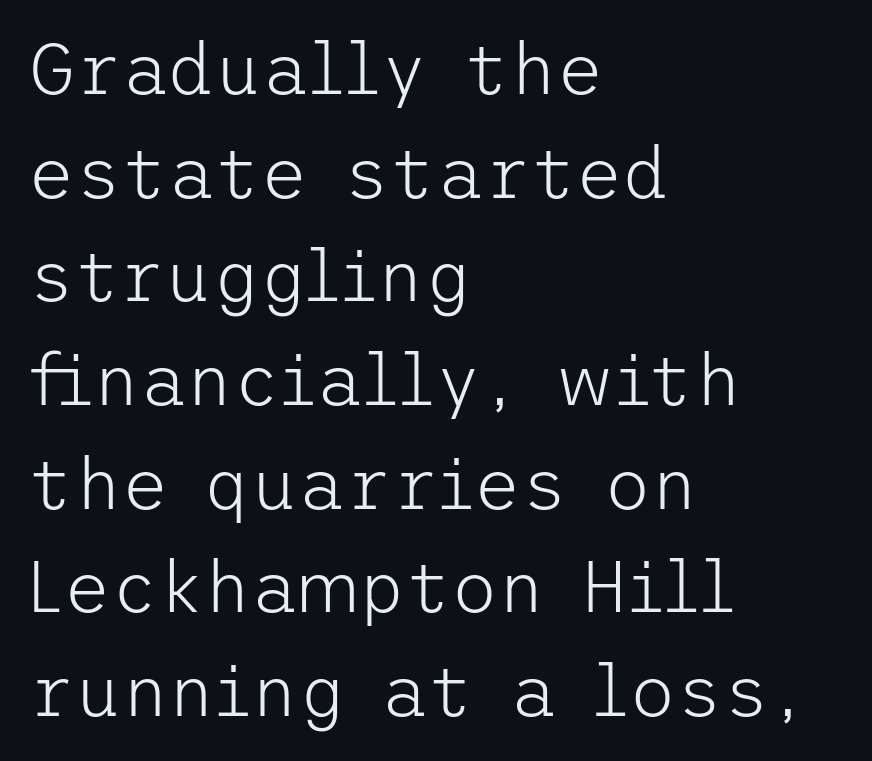
{"serif": "no", "italic": "no", "bold": "no", "weight": "light", "width": "normal", "stroke_contrast": "low", "x_height": "medium", "underline": "no", "align": "left", "line_spacing": "normal", "line_spacing_ratio": 1.44, "letter_spacing": "normal", "letter_spacing_em": 0.0, "glyph_px": 72}
